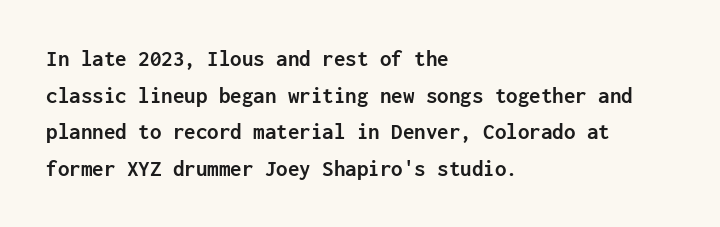
Visually the block forms a straight wall on the left and a jagged coastline on the right. The letters are bold, with thick, heavy strokes. The gap between lines stays unmarked. This sample keeps an unexceptional amount of space between lines. The horizontal fit of the characters is conventional and even. Vertical strokes here are truly vertical.
